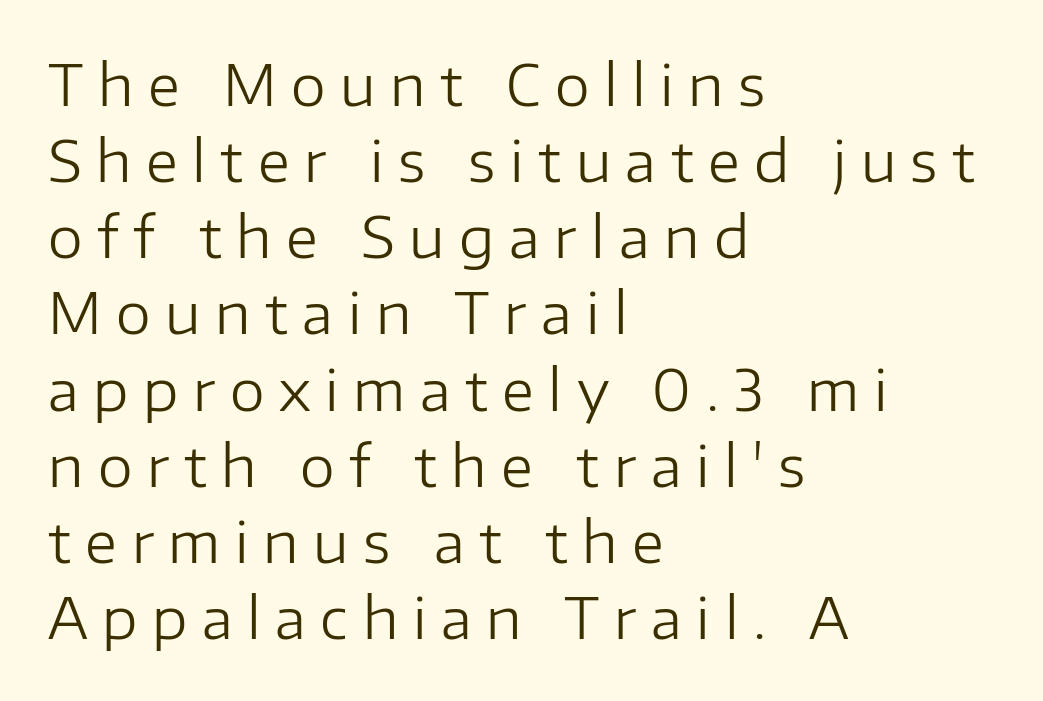
The image shows 56 px regular-weight sans-serif type, upright; set left-aligned, normal line spacing (1.36x), unusually wide letter spacing (+0.26 em), not underlined; low stroke contrast and a medium x-height.
